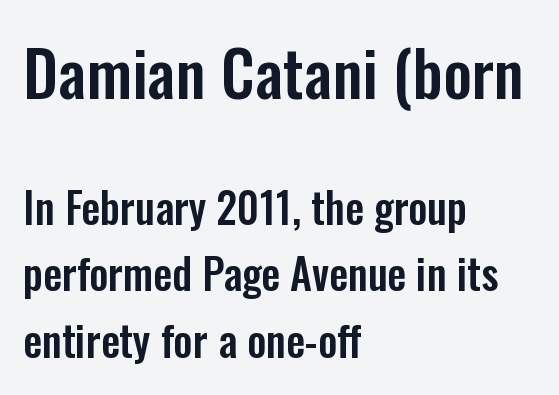
This is the regular roman posture of the typeface. The line-height multiplier appears to be the usual default. The gaps between neighbouring characters are ordinary and unremarkable. Underline: absent. This sample has the flowing, uneven cadence of proportional lettering.
